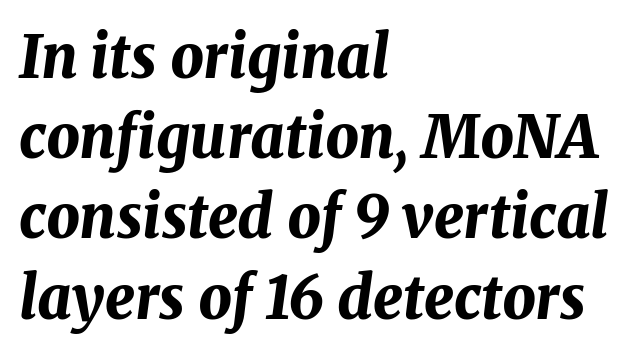
The image shows 59 px bold type, italic (leaning right); set left-aligned, normal line spacing (1.36x), normal letter spacing, not underlined; medium stroke contrast and a medium x-height.
